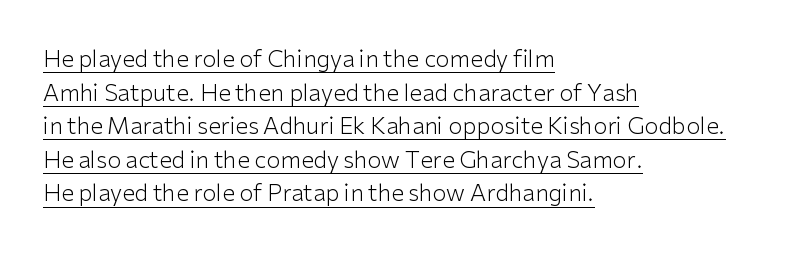
The compositor pushed each line to the left boundary. A typesetter would mark this as roman, not italic. The strokes are not fattened; the text isn't bold. No extra tracking has been applied to these lines. The specimen includes a rule beneath the text block's lines.
